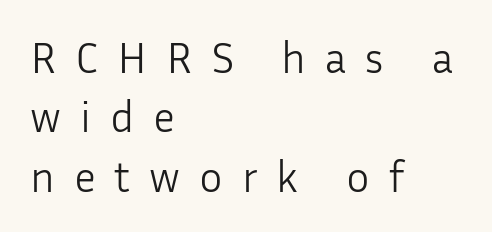
Is the block centered? No — it sits flush against the left margin. Compared with typical body copy, the letter spacing here is much looser. These lines are composed in type without serifs. Looks like regular typesetting: each glyph gets only the width it needs.
